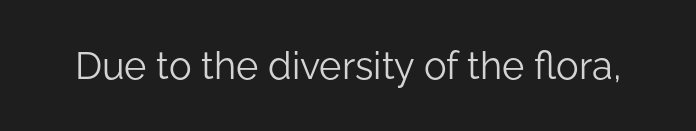
The image shows 38 px light sans-serif type, upright; set normal letter spacing, not underlined; low stroke contrast and a medium x-height.
